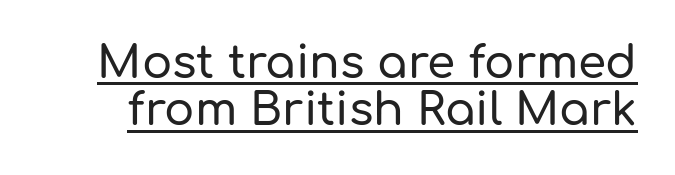
The image shows 45 px sans-serif type, upright; set tight line spacing (1.05x), normal letter spacing, underlined; low stroke contrast and a medium x-height.
